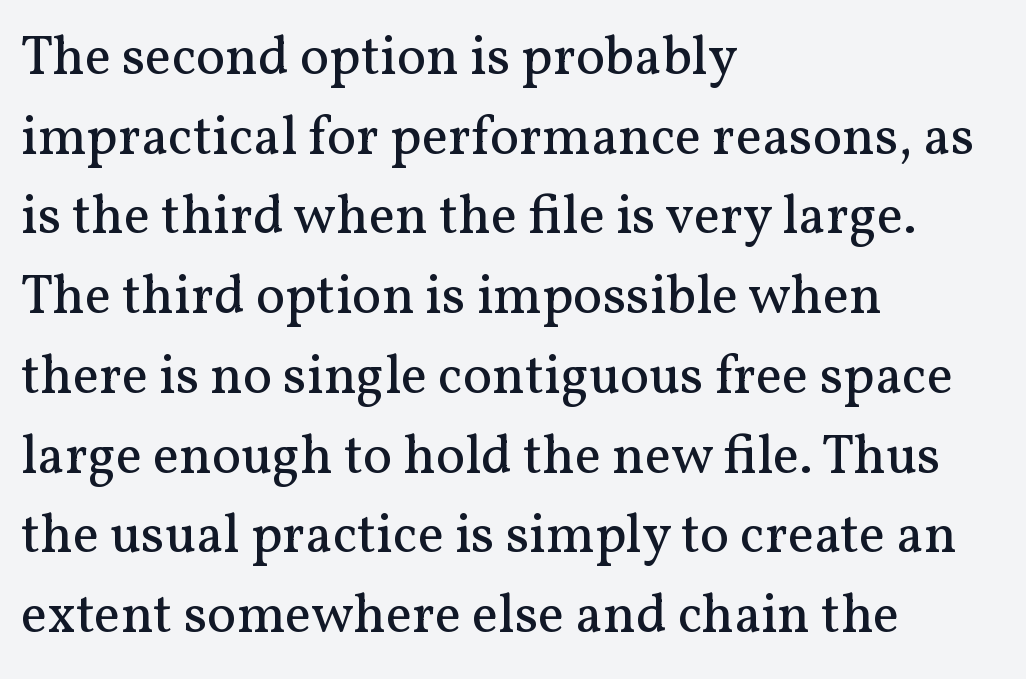
Q: Is the text bold? A: No.
Q: Is the text italic (slanted)? A: No, it is upright.
Q: Is the typeface a serif or a sans-serif typeface? A: Serif.
Q: Is the text underlined? A: No.
Q: How is the paragraph aligned? A: Left-aligned.
Q: Is the spacing between letters normal or unusually wide? A: Normal.
Q: Is the spacing between lines tight, normal or loose? A: Normal.
Q: Width (condensed, normal, or wide)? A: Normal.
Q: Stroke contrast? A: Medium.
Q: x-height? A: Medium.
Q: Monospaced? A: No.
